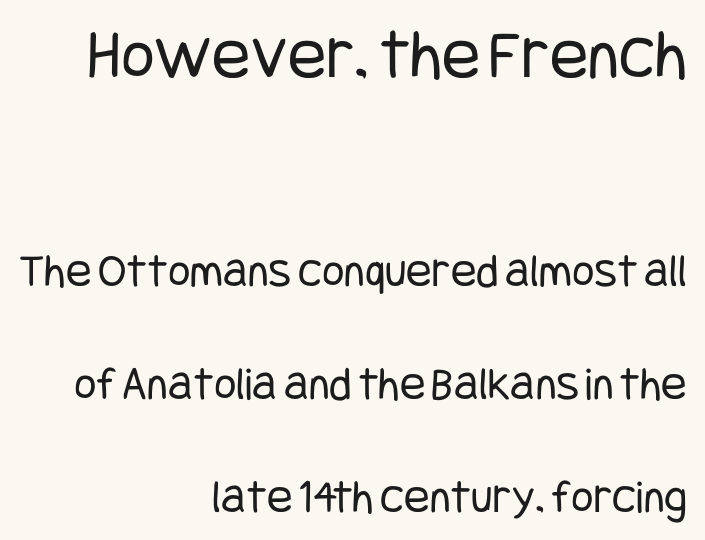
Q: Is the text bold? A: No.
Q: Is the text italic (slanted)? A: No, it is upright.
Q: Is the typeface a serif or a sans-serif typeface? A: Sans-serif.
Q: Is the text underlined? A: No.
Q: How is the paragraph aligned? A: Right-aligned.
Q: Is the spacing between letters normal or unusually wide? A: Normal.
Q: Is the spacing between lines tight, normal or loose? A: Loose.
Q: Which block of text is set in a larger size, the first (top) or the second (bottom)? A: The first (top) one.
Q: Width (condensed, normal, or wide)? A: Condensed.
Q: Stroke contrast? A: Low.
Q: x-height? A: Large.
